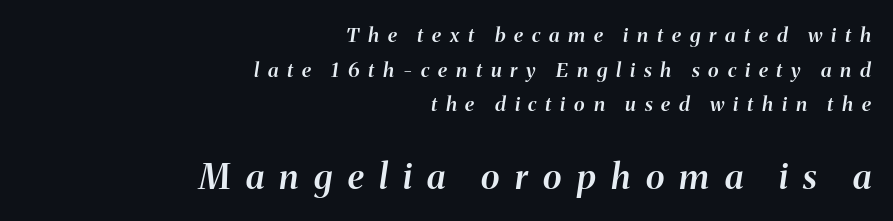
The image shows 35 px semibold type, italic (leaning right); set right-aligned, line spacing 1.73x, unusually wide letter spacing (+0.44 em), not underlined; the second (bottom) block is 1.75x larger; medium stroke contrast and a medium x-height.
